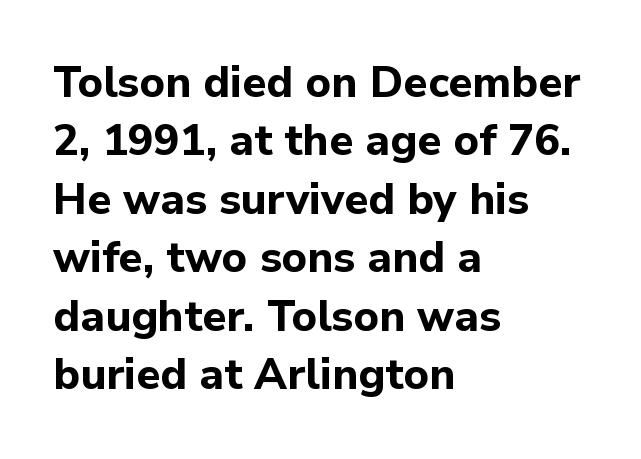
The image shows 43 px bold sans-serif type, upright; set left-aligned, normal line spacing (1.36x), normal letter spacing, not underlined; low stroke contrast and a medium x-height.
